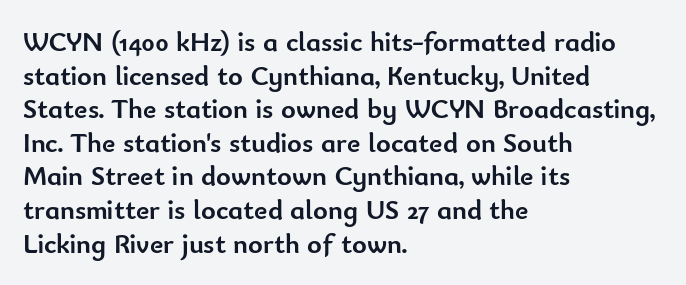
Q: Is the text bold? A: Yes.
Q: Is the text italic (slanted)? A: No, it is upright.
Q: Is the typeface a serif or a sans-serif typeface? A: Sans-serif.
Q: Is the text underlined? A: No.
Q: How is the paragraph aligned? A: Left-aligned.
Q: Is the spacing between letters normal or unusually wide? A: Normal.
Q: Width (condensed, normal, or wide)? A: Normal.
Q: Stroke contrast? A: Low.
Q: x-height? A: Small.
Q: Monospaced? A: No.
